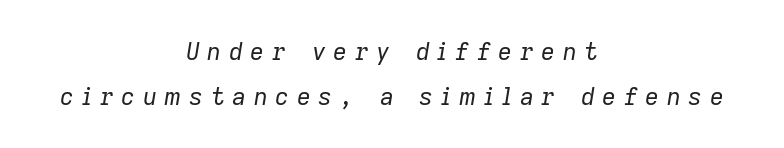
{"italic": "yes", "lean": "right", "slant_degrees": 9, "bold": "no", "underline": "no", "align": "center", "line_spacing_ratio": 1.87, "letter_spacing": "wide", "letter_spacing_em": 0.32, "glyph_px": 24}
